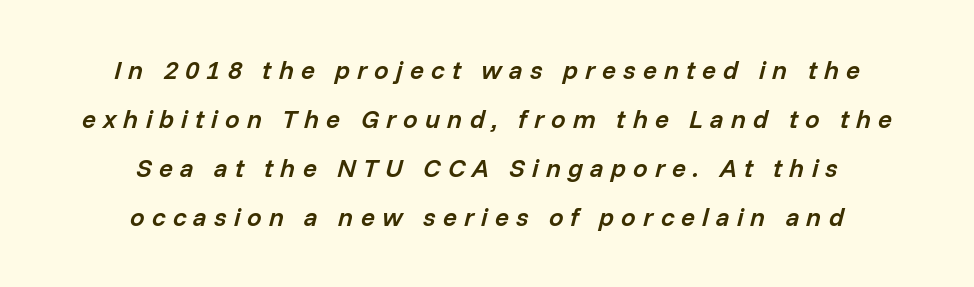
The image shows 26 px text type, italic (leaning right); set centered, line spacing 1.89x, unusually wide letter spacing (+0.27 em), not underlined.
